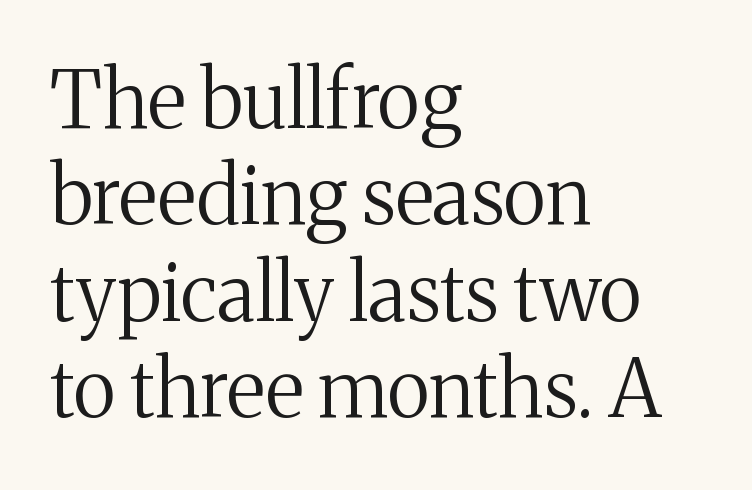
Q: Is the text bold? A: No.
Q: Is the text italic (slanted)? A: No, it is upright.
Q: Is the typeface a serif or a sans-serif typeface? A: Serif.
Q: Is the text underlined? A: No.
Q: How is the paragraph aligned? A: Left-aligned.
Q: Is the spacing between letters normal or unusually wide? A: Normal.
Q: Width (condensed, normal, or wide)? A: Normal.
Q: Stroke contrast? A: Medium.
Q: x-height? A: Medium.
Q: Monospaced? A: No.
